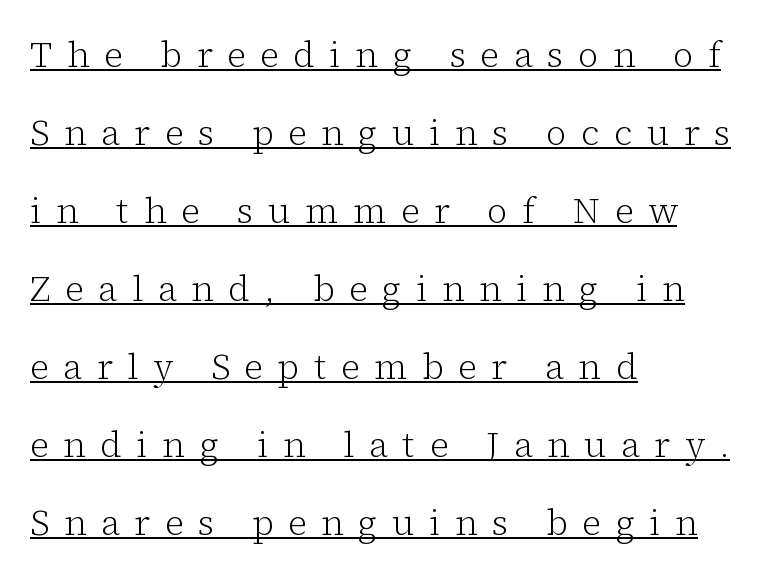
{"serif": "yes", "italic": "no", "bold": "no", "weight": "light", "width": "normal", "stroke_contrast": "low", "x_height": "medium", "monospaced": "no", "underline": "yes", "align": "left", "line_spacing": "loose", "line_spacing_ratio": 2.23, "letter_spacing": "wide", "letter_spacing_em": 0.42, "glyph_px": 35}
